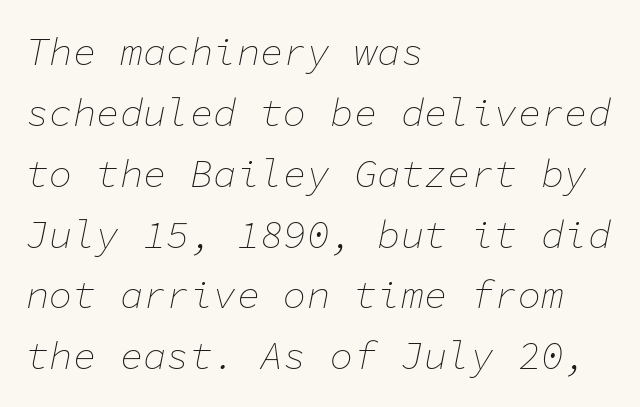
{"italic": "yes", "lean": "right", "slant_degrees": 11, "bold": "no", "weight": "thin", "width": "normal", "stroke_contrast": "low", "x_height": "medium", "monospaced": "yes", "underline": "no", "align": "left", "line_spacing": "normal", "line_spacing_ratio": 1.56, "letter_spacing": "normal", "letter_spacing_em": 0.0, "glyph_px": 39}
